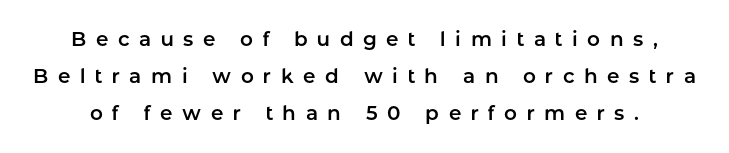
{"italic": "no", "underline": "no", "line_spacing_ratio": 1.86, "letter_spacing": "wide", "letter_spacing_em": 0.48, "glyph_px": 20}
